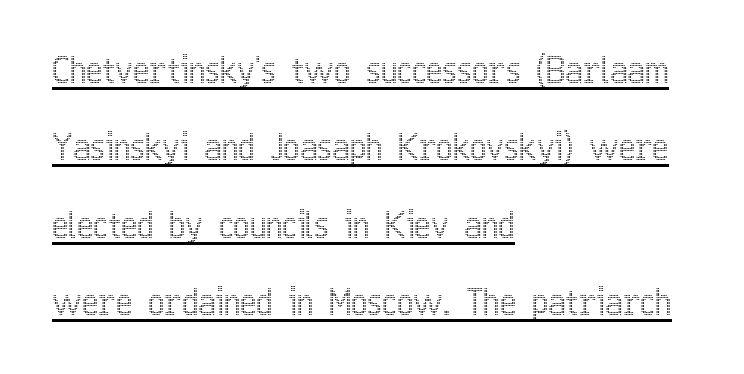
Q: Is the text italic (slanted)? A: No, it is upright.
Q: Is the text underlined? A: Yes.
Q: How is the paragraph aligned? A: Left-aligned.
Q: Is the spacing between letters normal or unusually wide? A: Normal.
Q: Is the spacing between lines tight, normal or loose? A: Loose.
Q: Width (condensed, normal, or wide)? A: Condensed.
Q: x-height? A: Medium.
Q: Monospaced? A: No.
